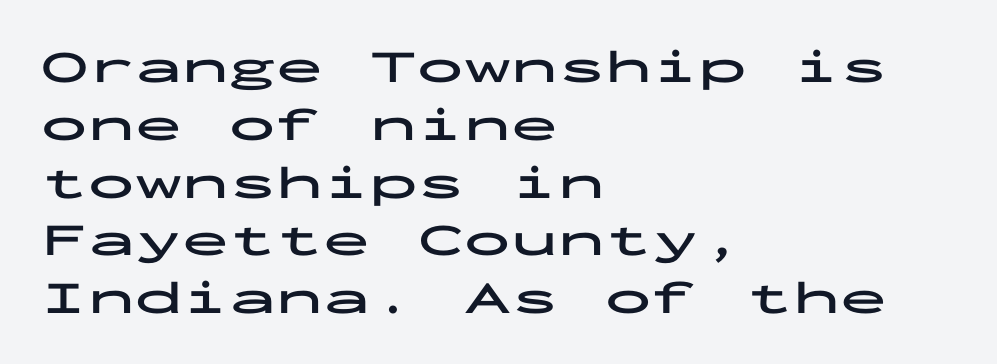
The image shows 47 px bold, wide sans-serif type, upright, monospaced; set left-aligned, line spacing 1.23x, normal letter spacing, not underlined; low stroke contrast and a medium x-height.
